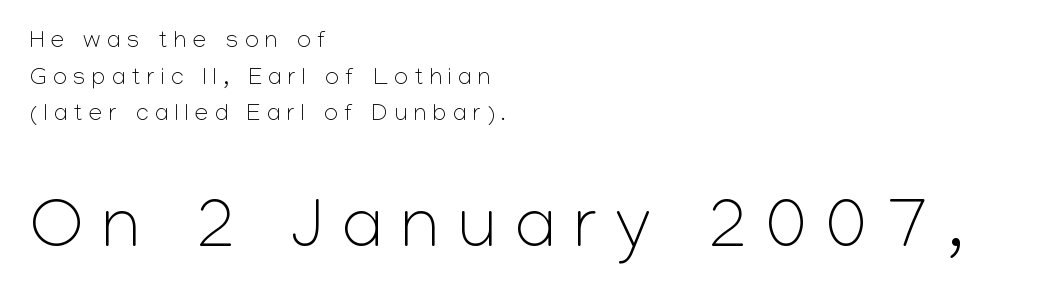
The image shows 71 px light sans-serif type, upright; set left-aligned, normal line spacing (1.53x), unusually wide letter spacing (+0.27 em), not underlined; the second (bottom) block is 2.96x larger; low stroke contrast and a medium x-height.
